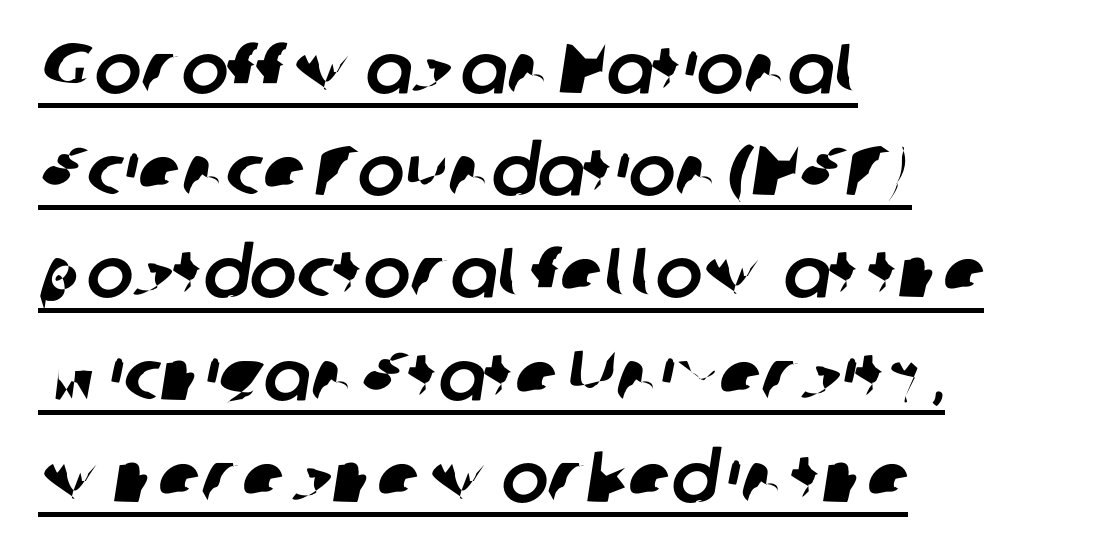
The image shows 70 px sans-serif type; set left-aligned, normal line spacing (1.46x), normal letter spacing, underlined; low stroke contrast and a medium x-height.
